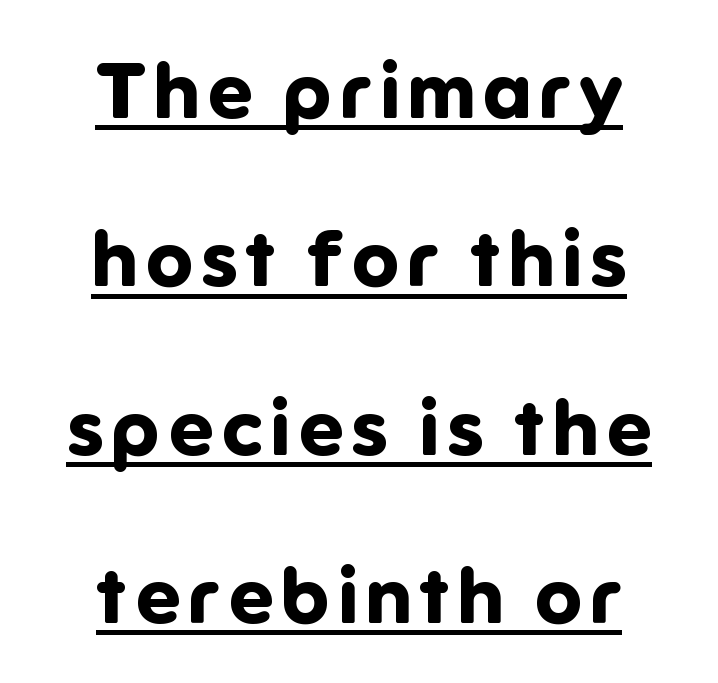
The image shows 79 px bold sans-serif type, upright; set centered, loose line spacing (2.13x), underlined; low stroke contrast and a medium x-height.
